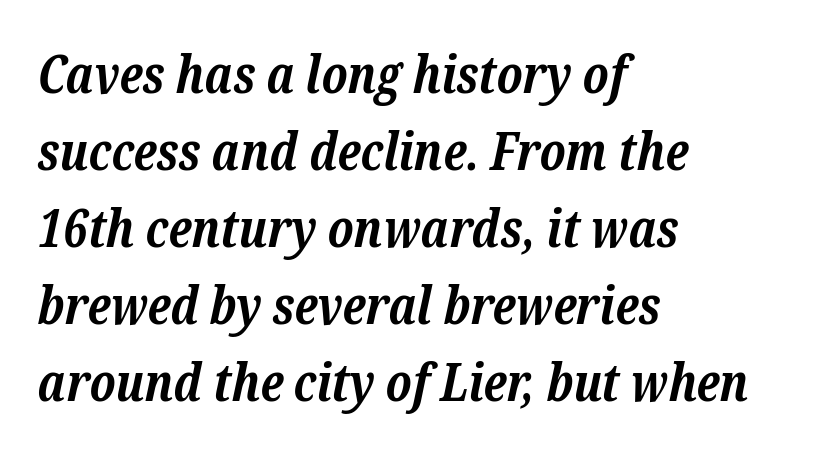
Honestly, there is no underline to notice here at all. Whoever set this chose a conventional vertical rhythm. The face used here is proportionally spaced, like ordinary book or web type. Observe the serifs anchoring each vertical stroke in this sample. Compared with typical body copy, the letter spacing here is the same. The face used here has the dense, thick strokes of a bold.
